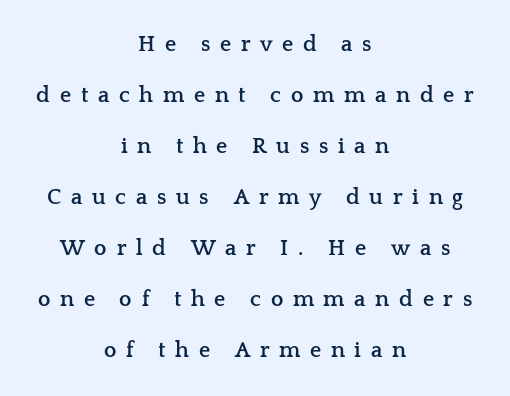
Q: Is the text bold? A: Yes.
Q: Is the text italic (slanted)? A: No, it is upright.
Q: Is the text underlined? A: No.
Q: How is the paragraph aligned? A: Centered.
Q: Is the spacing between letters normal or unusually wide? A: Unusually wide.
Q: Is the spacing between lines tight, normal or loose? A: Loose.
